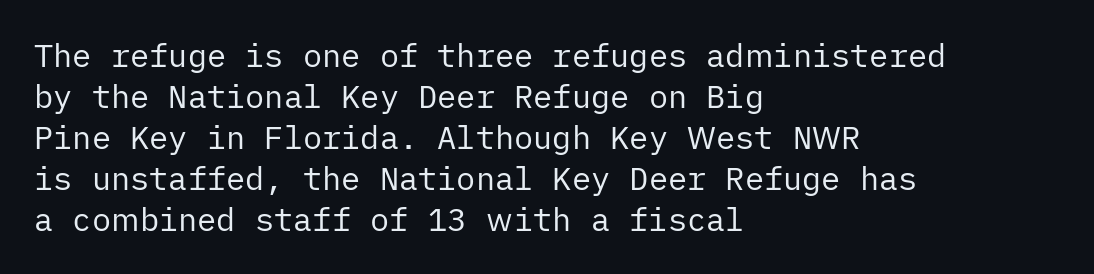
The image shows 32 px regular-weight sans-serif type, upright; set left-aligned, normal line spacing (1.28x), normal letter spacing, not underlined; low stroke contrast and a medium x-height.
